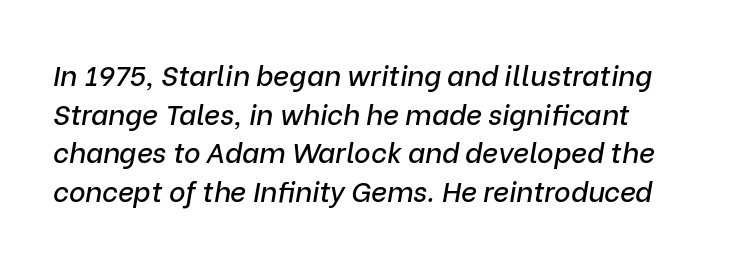
Vertically, the passage feels balanced, rows spaced as you'd expect. Compared with typical body copy, the letter spacing here is the same. Reading down the block, your eye returns to a fixed left position each line. You could not count columns in this text — the font is proportionally spaced.
